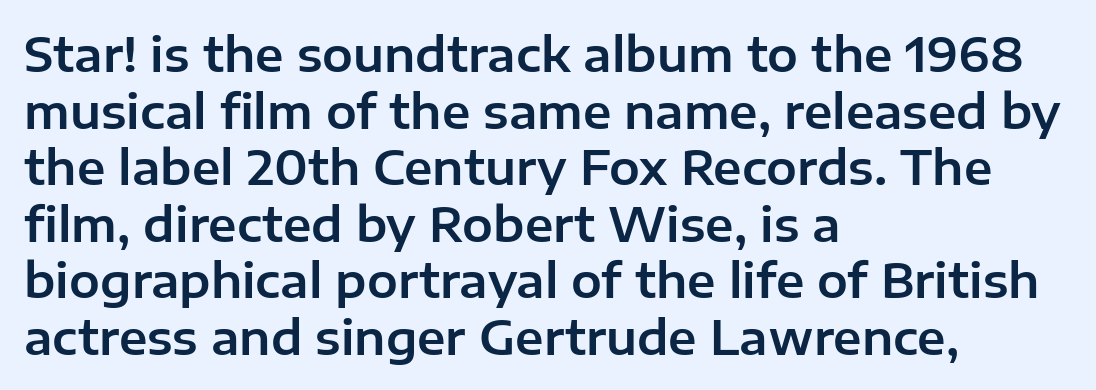
The image shows 46 px sans-serif type, upright; set left-aligned, line spacing 1.23x, normal letter spacing, not underlined; low stroke contrast and a medium x-height.
